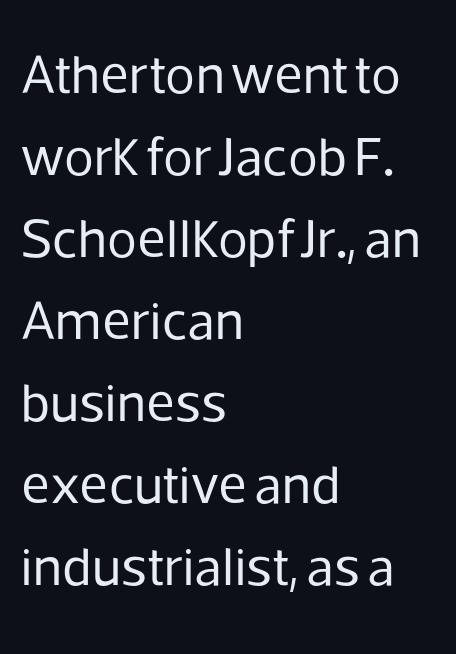
{"serif": "no", "italic": "no", "bold": "no", "weight": "regular", "width": "normal", "stroke_contrast": "low", "x_height": "medium", "monospaced": "no", "underline": "no", "align": "left", "line_spacing": "normal", "line_spacing_ratio": 1.49, "letter_spacing": "normal", "letter_spacing_em": 0.0, "glyph_px": 55}
